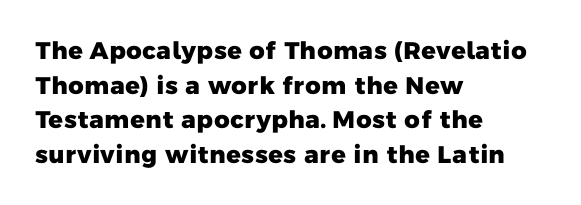
{"bold": "yes", "underline": "no", "align": "left", "line_spacing": "normal", "line_spacing_ratio": 1.44, "letter_spacing": "normal", "letter_spacing_em": 0.0, "glyph_px": 24}
